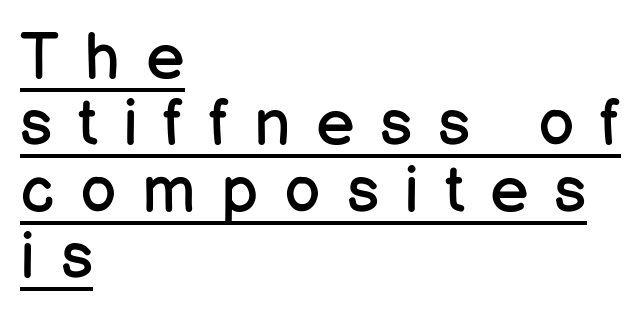
The image shows 65 px regular-weight sans-serif type, upright; set left-aligned, tight line spacing (1.02x), unusually wide letter spacing (+0.39 em), underlined; low stroke contrast and a medium x-height.
